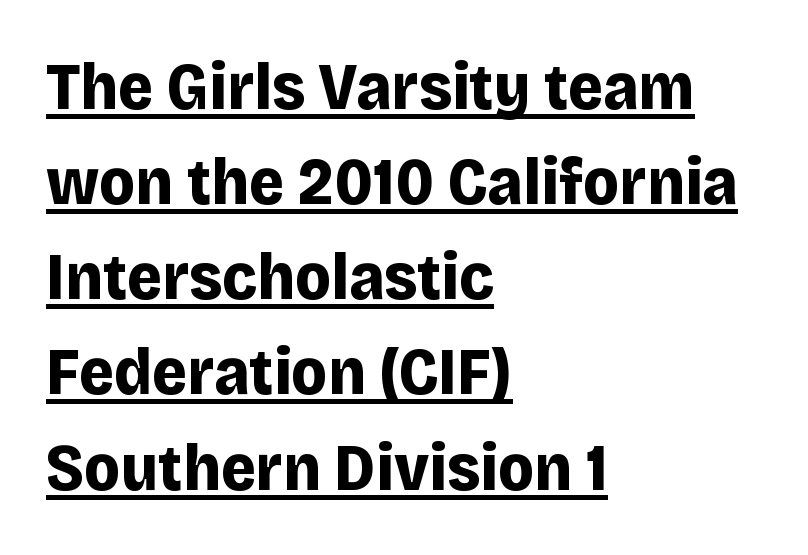
Decoration check: the copy is underlined. Compared with typical paragraphs, the rows here are spaced about the same. These lines carry a lot of weight — the face is fully bold. Characters follow at the spacing the type designer built in.
